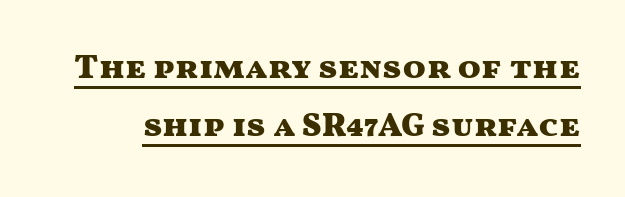
Underline: present. Does the type have serifs? No, each stem ends abruptly. The gaps between neighbouring characters are ordinary and unremarkable. Heavy, bold letterforms. Do the characters align in a grid? No, the font is proportional.
